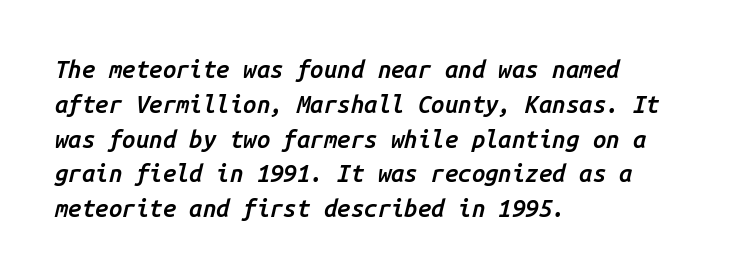
{"italic": "yes", "lean": "right", "slant_degrees": 14, "bold": "semi", "underline": "no", "align": "left", "line_spacing": "normal", "line_spacing_ratio": 1.45, "letter_spacing": "normal", "letter_spacing_em": 0.0, "glyph_px": 24}
